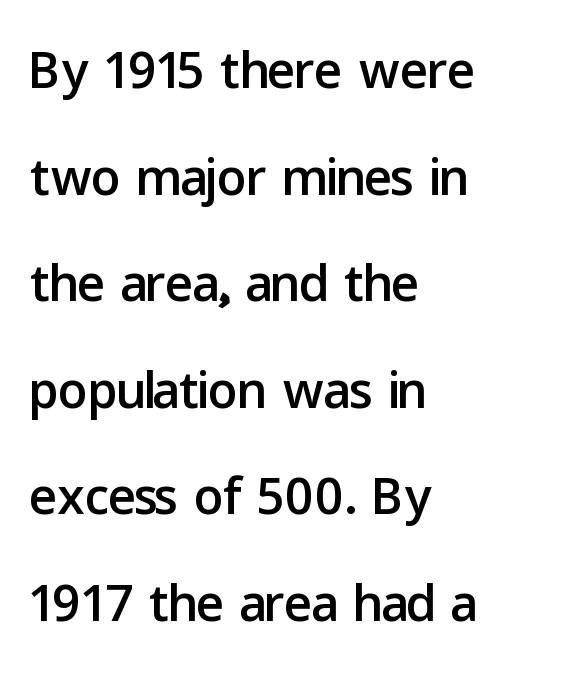
The image shows 74 px sans-serif type, upright; set left-aligned, normal line spacing (1.44x), normal letter spacing, not underlined; low stroke contrast and a medium x-height.
